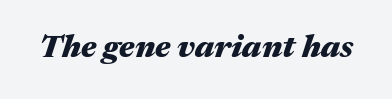
The image shows 32 px heavy, wide type, italic (leaning right); set normal letter spacing, not underlined; medium stroke contrast and a medium x-height.
